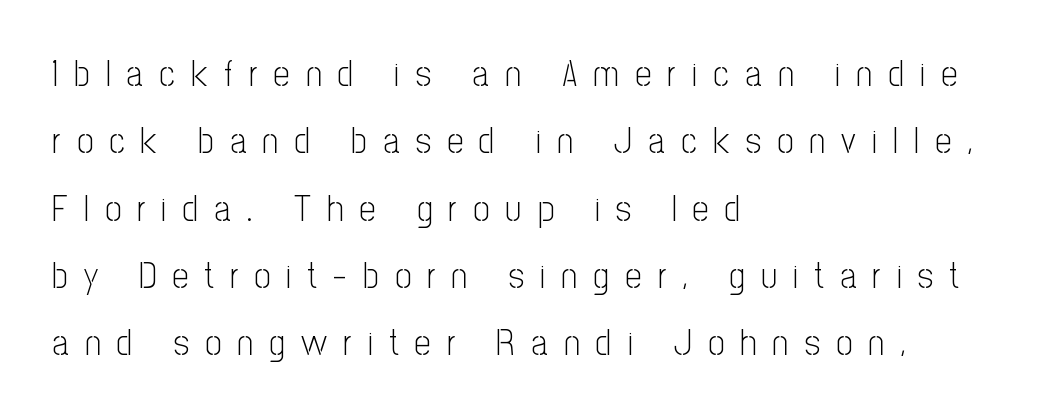
You could not count columns in this text — the font is proportionally spaced. Unlike italic type, these characters show no tilt at all. This sample uses expanded letter spacing, leaving extra air between glyphs. The glyphs are unaccompanied by any horizontal stroke below them. The paragraph has a hard left edge and a soft right edge.
